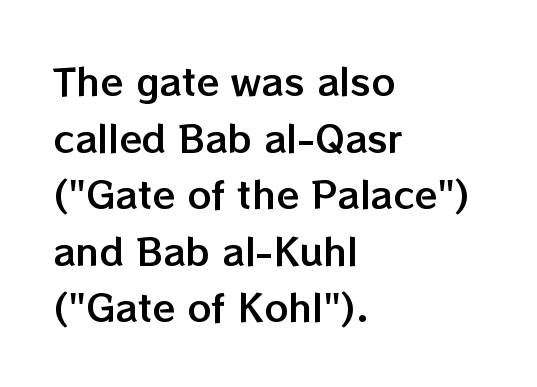
{"italic": "no", "width": "normal", "stroke_contrast": "low", "x_height": "medium", "monospaced": "no", "underline": "no", "align": "left", "line_spacing": "normal", "line_spacing_ratio": 1.53, "letter_spacing": "normal", "letter_spacing_em": 0.0, "glyph_px": 37}
